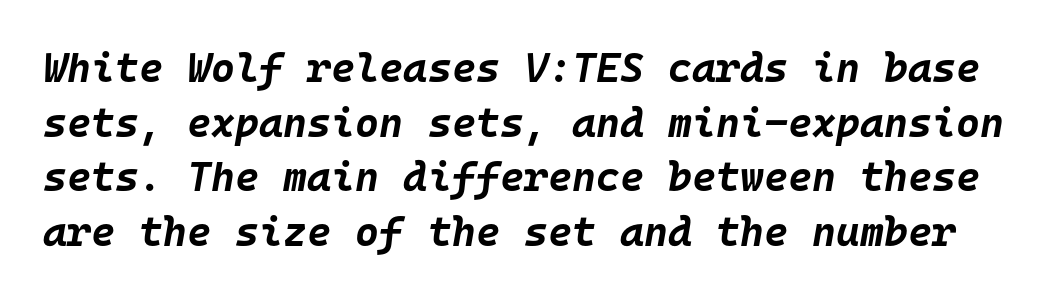
Q: Is the text bold? A: Yes.
Q: Is the text italic (slanted)? A: Yes, it leans right by about 10 degrees.
Q: Is the text underlined? A: No.
Q: Is the spacing between letters normal or unusually wide? A: Normal.
Q: Is the spacing between lines tight, normal or loose? A: Normal.
Q: Width (condensed, normal, or wide)? A: Normal.
Q: Stroke contrast? A: Low.
Q: x-height? A: Large.
Q: Monospaced? A: Yes.
